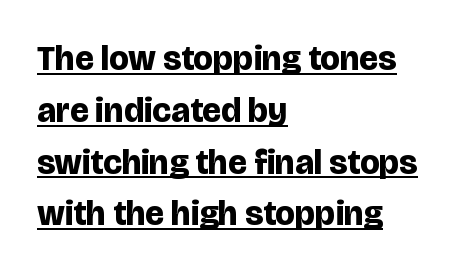
Q: Is the text bold? A: Yes.
Q: Is the text italic (slanted)? A: No, it is upright.
Q: Is the typeface a serif or a sans-serif typeface? A: Sans-serif.
Q: Is the text underlined? A: Yes.
Q: How is the paragraph aligned? A: Left-aligned.
Q: Is the spacing between letters normal or unusually wide? A: Normal.
Q: Is the spacing between lines tight, normal or loose? A: Normal.
Q: Width (condensed, normal, or wide)? A: Normal.
Q: Stroke contrast? A: Low.
Q: x-height? A: Large.
Q: Monospaced? A: No.
